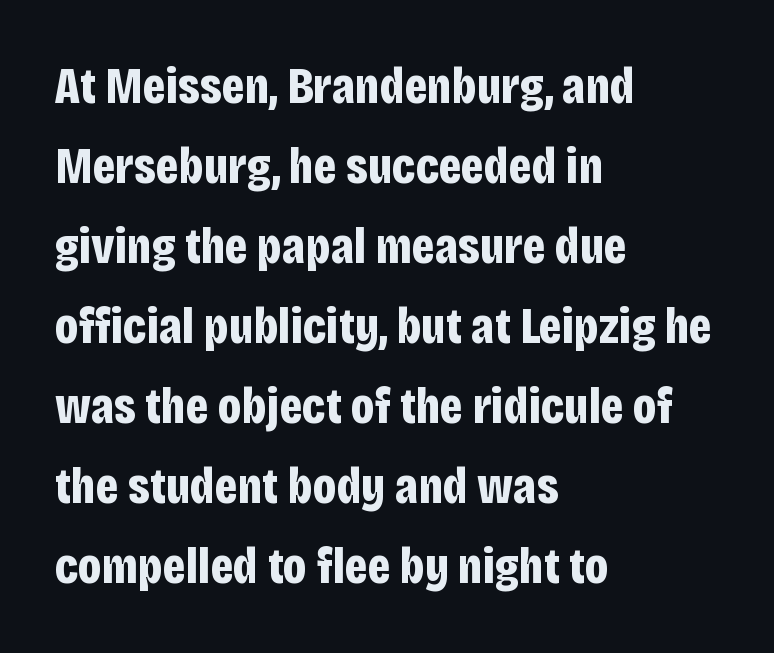
{"serif": "no", "italic": "no", "bold": "yes", "weight": "bold", "width": "condensed", "stroke_contrast": "low", "x_height": "large", "monospaced": "no", "underline": "no", "align": "left", "line_spacing": "normal", "line_spacing_ratio": 1.57, "letter_spacing": "normal", "letter_spacing_em": 0.0, "glyph_px": 51}
